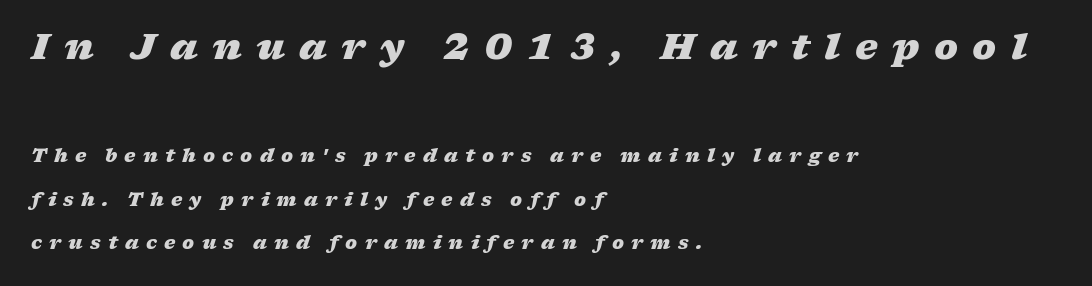
The image shows 36 px heavy, wide type, italic (leaning right); set left-aligned, loose line spacing (2.44x), unusually wide letter spacing (+0.4 em), not underlined; the first (top) block is 2.0x larger; low stroke contrast and a medium x-height.
